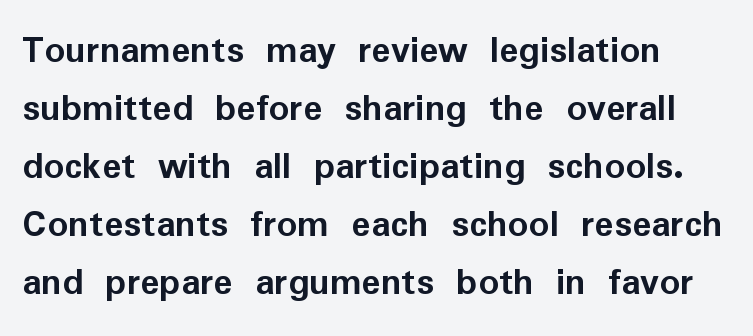
Q: Is the text bold? A: Yes.
Q: Is the text italic (slanted)? A: No, it is upright.
Q: Is the typeface a serif or a sans-serif typeface? A: Sans-serif.
Q: Is the text underlined? A: No.
Q: Is the spacing between letters normal or unusually wide? A: Normal.
Q: Is the spacing between lines tight, normal or loose? A: Normal.
Q: Width (condensed, normal, or wide)? A: Normal.
Q: Stroke contrast? A: Low.
Q: x-height? A: Medium.
Q: Monospaced? A: No.
